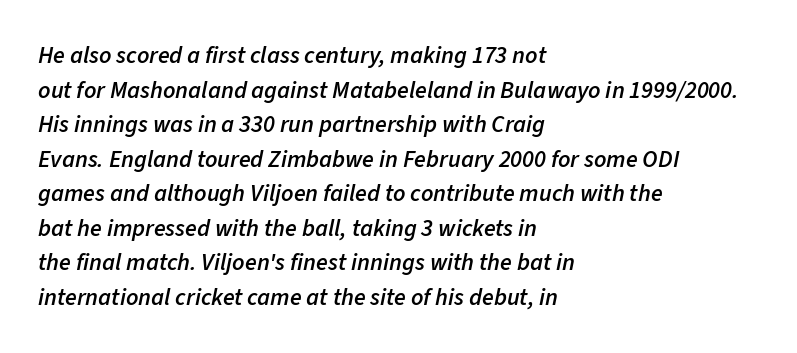
{"italic": "yes", "lean": "right", "slant_degrees": 11, "bold": "semi", "underline": "no", "align": "left", "line_spacing": "normal", "line_spacing_ratio": 1.44, "letter_spacing": "normal", "letter_spacing_em": 0.0, "glyph_px": 24}
